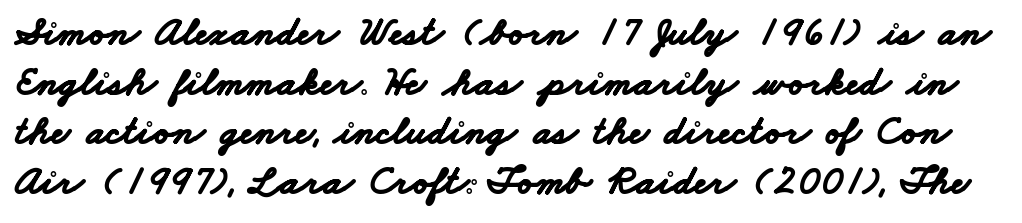
{"serif": "no", "bold": "yes", "weight": "bold", "width": "wide", "stroke_contrast": "low", "x_height": "small", "monospaced": "no", "underline": "no", "line_spacing_ratio": 1.21, "letter_spacing": "normal", "letter_spacing_em": 0.0, "glyph_px": 41}
